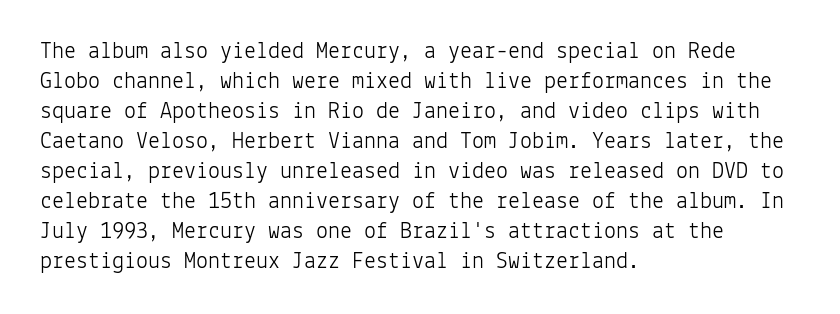
Q: Is the text bold? A: No.
Q: Is the text italic (slanted)? A: No, it is upright.
Q: Is the text underlined? A: No.
Q: How is the paragraph aligned? A: Left-aligned.
Q: Is the spacing between letters normal or unusually wide? A: Normal.
Q: Is the spacing between lines tight, normal or loose? A: Normal.
